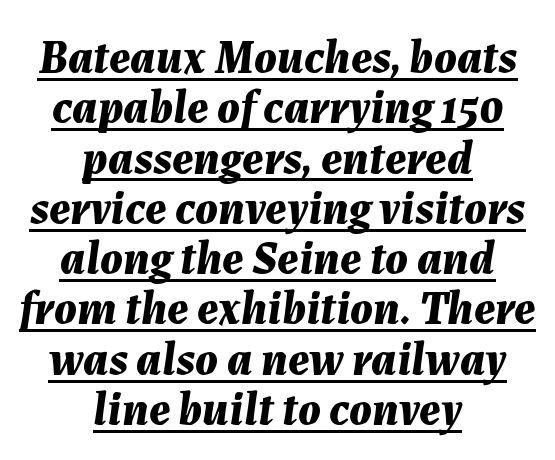
Would a proofreader flag this as italicized? Yes. What weight is shown? A full bold with thick strokes. Where is the straight margin? There isn't one; the lines are centered. The vertical gap from one line to the next is small. Check the space under the baseline: a stroke is drawn there. Inter-character spacing is left at the font's built-in metrics.
